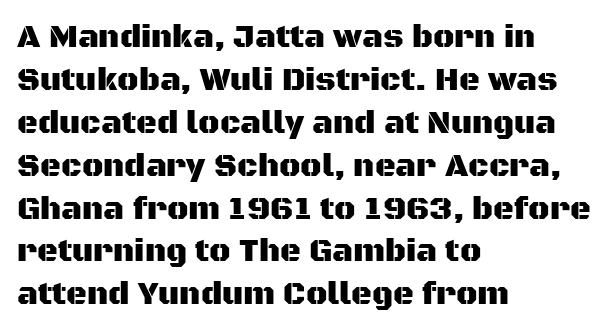
You could not count columns in this text — the font is proportionally spaced. Type without underlining. The space between consecutive lines is moderate. Students, note that the glyphs here touch the page at normal intervals.
